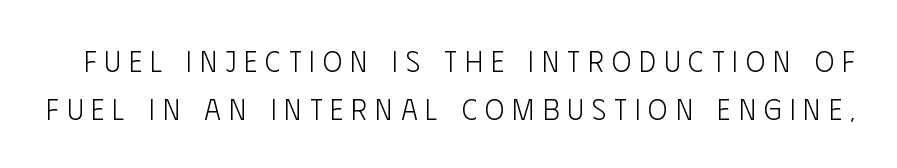
The image shows 29 px light, condensed sans-serif type, upright; set normal line spacing (1.64x), unusually wide letter spacing (+0.28 em), not underlined; low stroke contrast and a large x-height.
